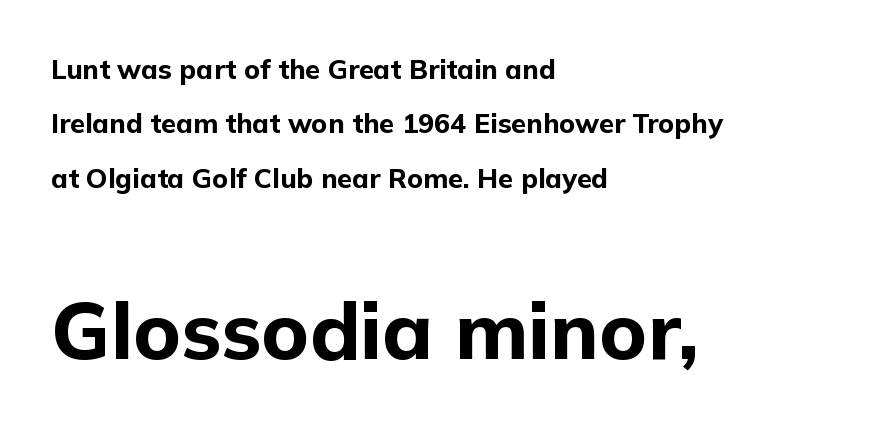
{"serif": "no", "italic": "no", "bold": "yes", "weight": "bold", "width": "normal", "stroke_contrast": "low", "x_height": "medium", "monospaced": "no", "underline": "no", "align": "left", "line_spacing": "loose", "line_spacing_ratio": 2.01, "letter_spacing": "normal", "letter_spacing_em": 0.0, "larger_block": "second", "size_ratio": 2.96, "glyph_px": 80}
